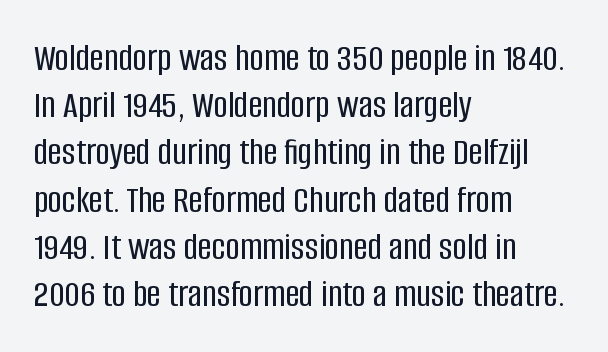
The image shows 39 px condensed sans-serif type, upright; set left-aligned, line spacing 1.21x, normal letter spacing, not underlined; low stroke contrast and a large x-height.
